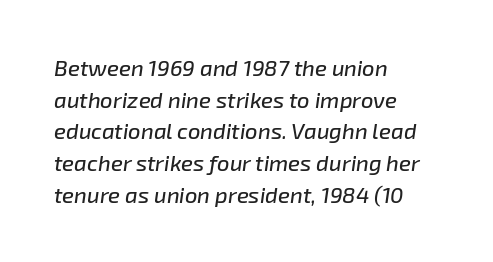
The image shows 22 px text type, italic (leaning right); set left-aligned, normal line spacing (1.44x), normal letter spacing, not underlined.
